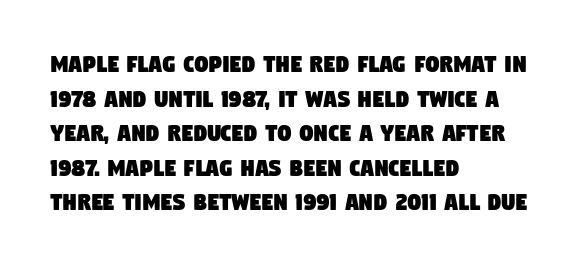
{"underline": "no", "align": "left", "line_spacing": "normal", "line_spacing_ratio": 1.28, "letter_spacing": "normal", "letter_spacing_em": 0.0, "glyph_px": 27}
